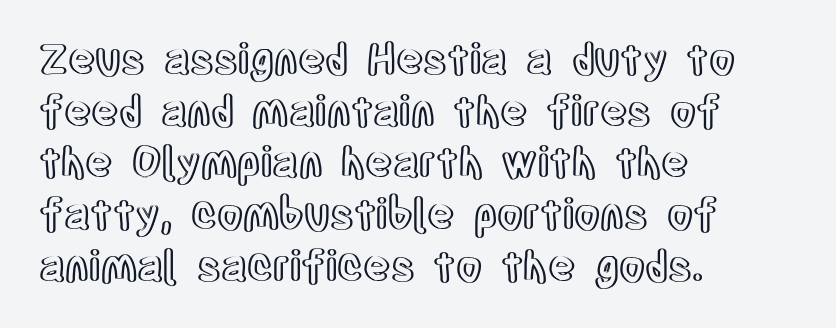
{"italic": "no", "width": "condensed", "x_height": "large", "monospaced": "no", "underline": "no", "align": "left", "line_spacing_ratio": 1.23, "letter_spacing": "normal", "letter_spacing_em": 0.0, "glyph_px": 42}
